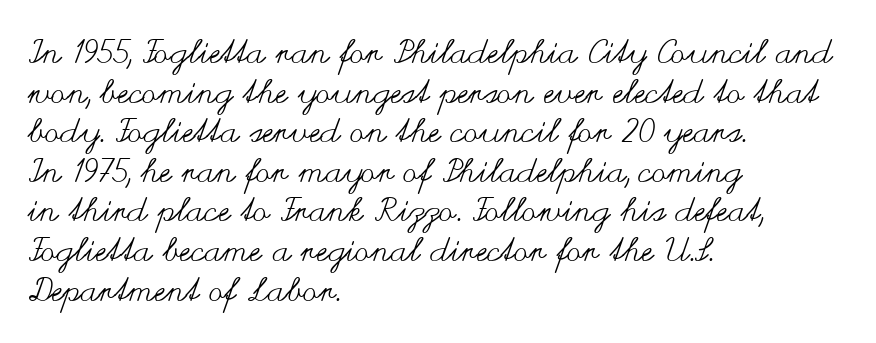
The image shows 33 px regular-weight, wide type; set left-aligned, line spacing 1.2x, normal letter spacing, not underlined; medium stroke contrast and a small x-height.
